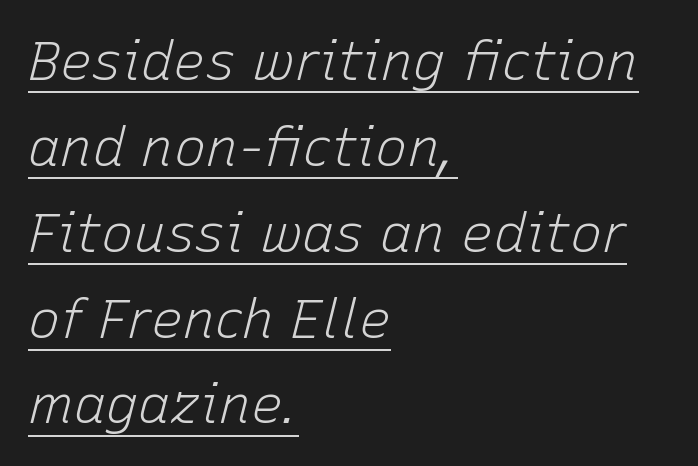
An italicized treatment has been applied to the whole sample. The passage shown stacks its lines at a standard gap. The letters advance in unequal steps, a hallmark of proportional type. Compared with typical body copy, the letter spacing here is the same. Weight: regular or lighter. Line starts are locked; line ends wander.
